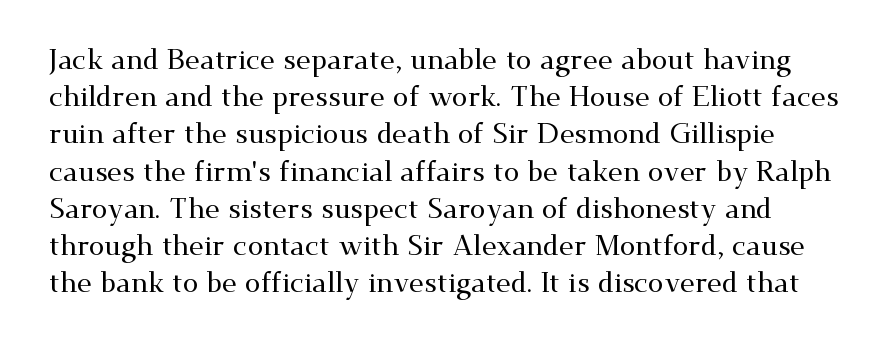
The image shows 28 px wide serif type, upright; set normal line spacing (1.33x), normal letter spacing, not underlined; medium stroke contrast and a small x-height.
